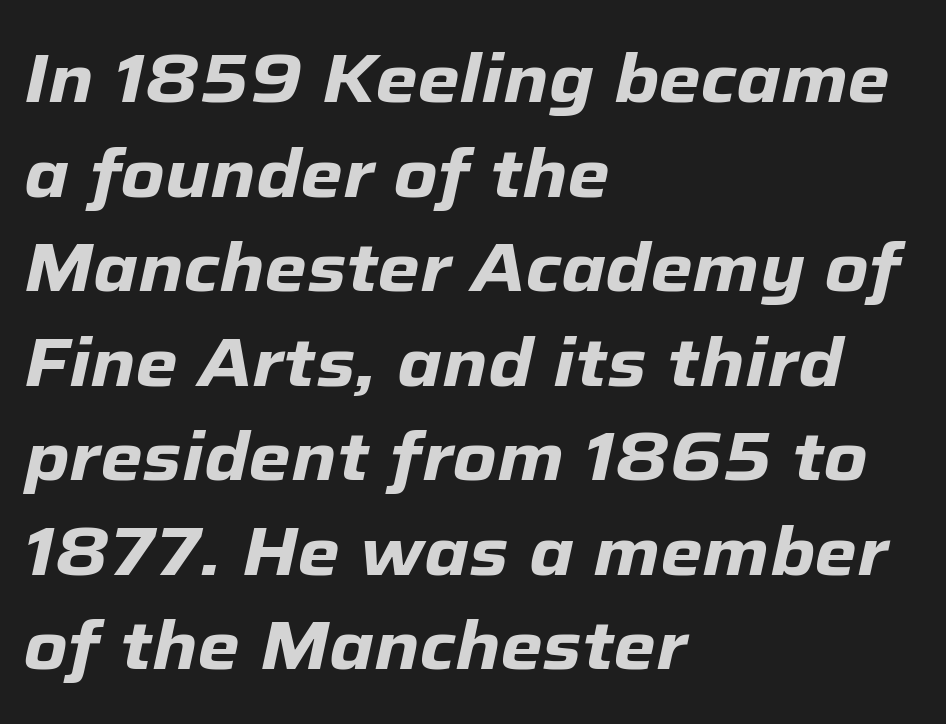
The image shows 68 px heavy type, italic (leaning right); set left-aligned, normal line spacing (1.39x), normal letter spacing, not underlined; low stroke contrast and a medium x-height.
